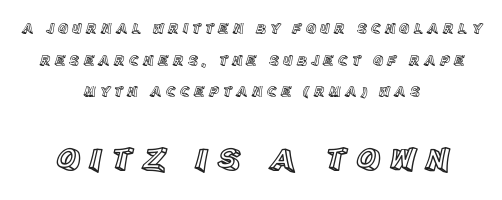
{"width": "normal", "x_height": "large", "monospaced": "no", "underline": "no", "align": "center", "line_spacing": "loose", "line_spacing_ratio": 2.26, "letter_spacing": "wide", "letter_spacing_em": 0.29, "larger_block": "second", "size_ratio": 2.36, "glyph_px": 33}
